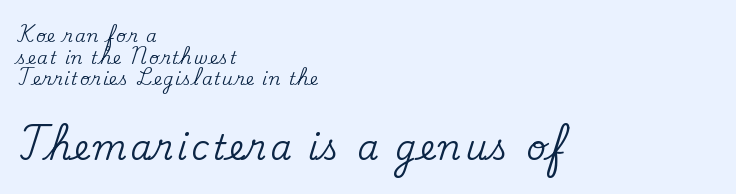
Regarding leading, the lines here are spaced in the standard way. Where is the straight margin? On the left. Varying glyph widths throughout — classic text-font behaviour.
